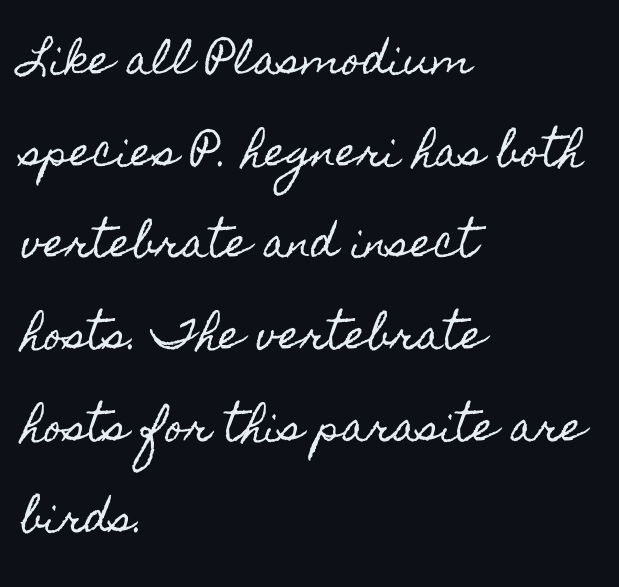
The horizontal fit of the characters is conventional and even. You could not count columns in this text — the font is proportionally spaced. These lines stand farther apart than default settings would place them. Bare-footed words on every line.
